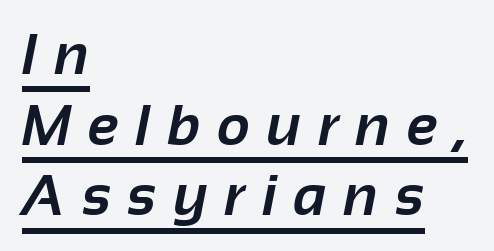
The passage shown is underscored from start to finish. There is plenty of visible air inserted between adjacent glyphs. Compared with a centered layout, this one pins lines to the left instead. Note the varied advance widths — an 'i' is clearly narrower than an 'm'. The rendering shows plain stroke endings on the letterforms — a sans-serif design. Stroke thickness is high; the sample reads as a true bold.
